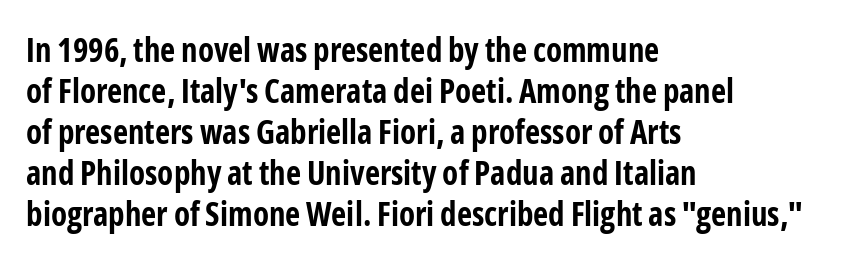
Q: Is the text bold? A: Yes.
Q: Is the text italic (slanted)? A: No, it is upright.
Q: Is the typeface a serif or a sans-serif typeface? A: Sans-serif.
Q: Is the text underlined? A: No.
Q: How is the paragraph aligned? A: Left-aligned.
Q: Is the spacing between letters normal or unusually wide? A: Normal.
Q: Width (condensed, normal, or wide)? A: Condensed.
Q: Stroke contrast? A: Low.
Q: x-height? A: Medium.
Q: Monospaced? A: No.
